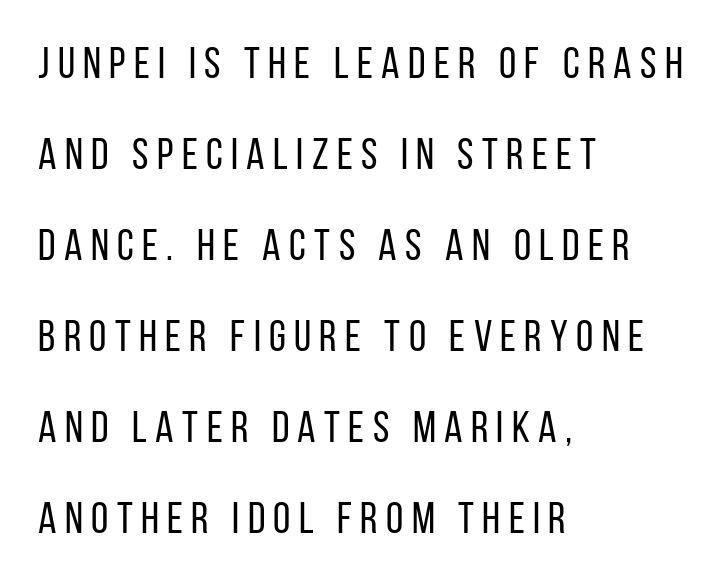
{"serif": "no", "italic": "no", "bold": "no", "weight": "regular", "width": "condensed", "stroke_contrast": "low", "x_height": "large", "monospaced": "no", "underline": "no", "align": "left", "line_spacing": "loose", "line_spacing_ratio": 2.07, "glyph_px": 44}
